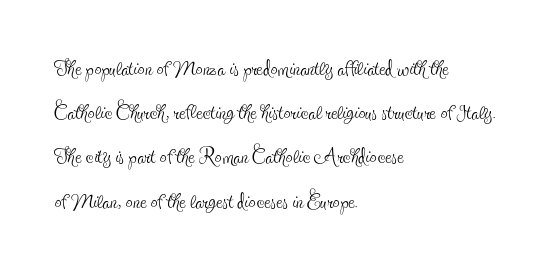
Q: Is the text bold? A: No.
Q: Is the typeface a serif or a sans-serif typeface? A: Serif.
Q: Is the text underlined? A: No.
Q: How is the paragraph aligned? A: Left-aligned.
Q: Is the spacing between letters normal or unusually wide? A: Normal.
Q: Is the spacing between lines tight, normal or loose? A: Normal.
Q: Width (condensed, normal, or wide)? A: Condensed.
Q: x-height? A: Small.
Q: Monospaced? A: No.
